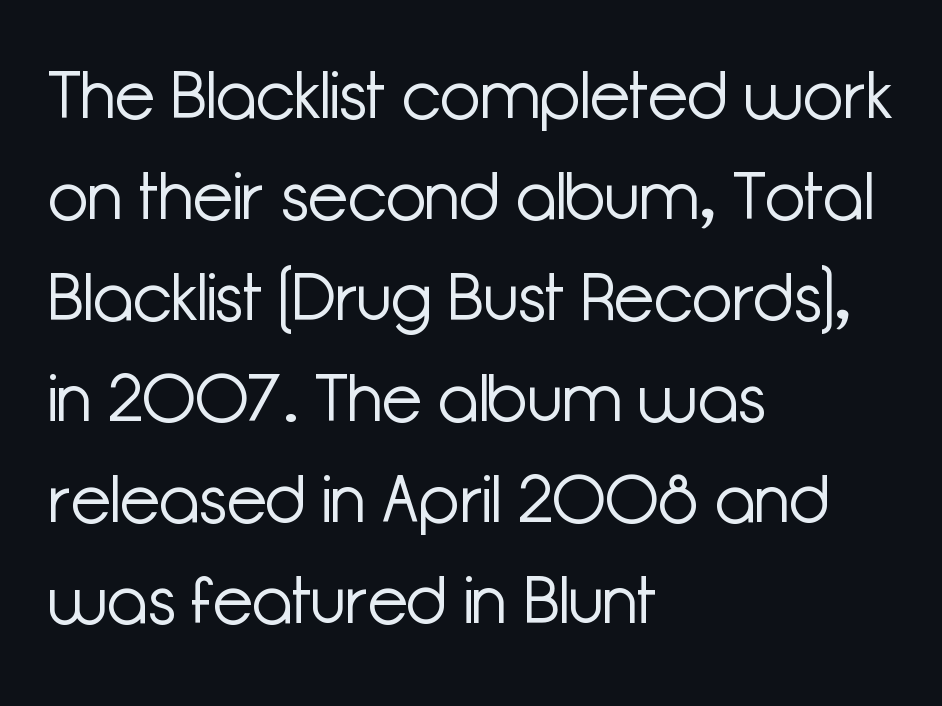
Q: Is the text bold? A: No.
Q: Is the text italic (slanted)? A: No, it is upright.
Q: Is the typeface a serif or a sans-serif typeface? A: Sans-serif.
Q: Is the text underlined? A: No.
Q: How is the paragraph aligned? A: Left-aligned.
Q: Is the spacing between letters normal or unusually wide? A: Normal.
Q: Is the spacing between lines tight, normal or loose? A: Normal.
Q: Width (condensed, normal, or wide)? A: Normal.
Q: Stroke contrast? A: Low.
Q: x-height? A: Medium.
Q: Monospaced? A: No.
